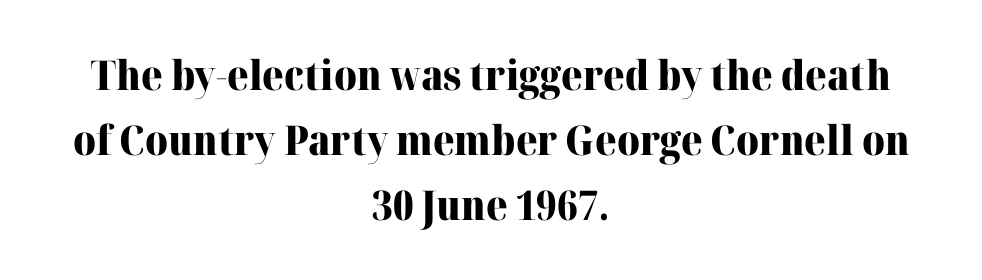
Summary of vertical rhythm: regular, with standard interline spacing. Each letter keeps its own natural width here, so spacing adapts to shape. The zone under the glyphs is completely vacant. The letters stand straight up with perfectly vertical stems. This rendering employs a face with finishing strokes, i.e., a serif.
